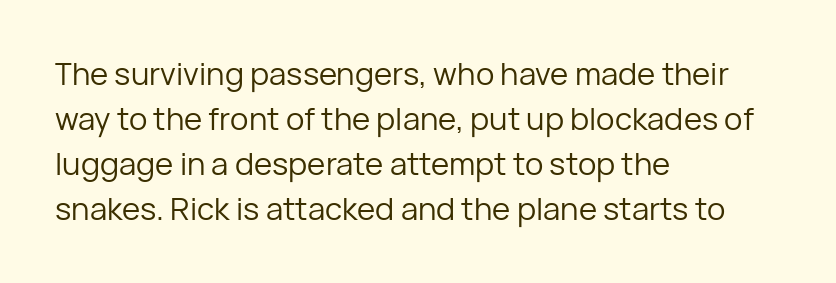
Q: Is the text bold? A: No.
Q: Is the text italic (slanted)? A: No, it is upright.
Q: Is the typeface a serif or a sans-serif typeface? A: Sans-serif.
Q: Is the text underlined? A: No.
Q: How is the paragraph aligned? A: Left-aligned.
Q: Is the spacing between letters normal or unusually wide? A: Normal.
Q: Is the spacing between lines tight, normal or loose? A: Normal.
Q: Width (condensed, normal, or wide)? A: Normal.
Q: Stroke contrast? A: Low.
Q: x-height? A: Medium.
Q: Monospaced? A: No.
